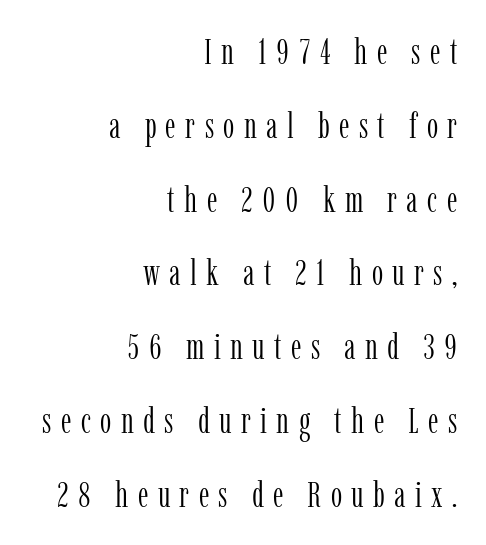
The image shows 36 px light, condensed serif type, upright; set right-aligned, loose line spacing (2.05x), unusually wide letter spacing (+0.26 em), not underlined; low stroke contrast and a medium x-height.
